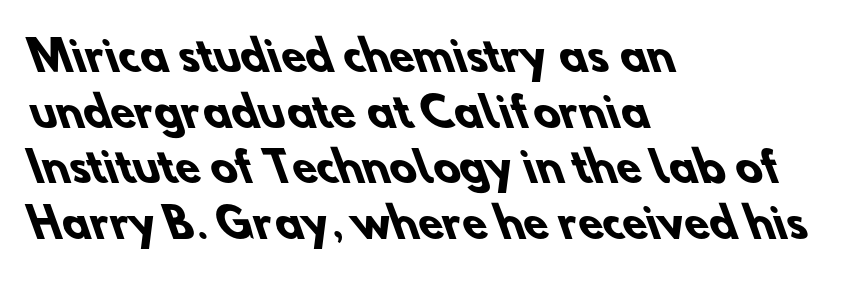
{"serif": "no", "bold": "yes", "weight": "heavy", "width": "normal", "stroke_contrast": "low", "x_height": "small", "monospaced": "no", "underline": "no", "align": "left", "line_spacing": "normal", "line_spacing_ratio": 1.39, "letter_spacing": "normal", "letter_spacing_em": 0.0, "glyph_px": 40}
